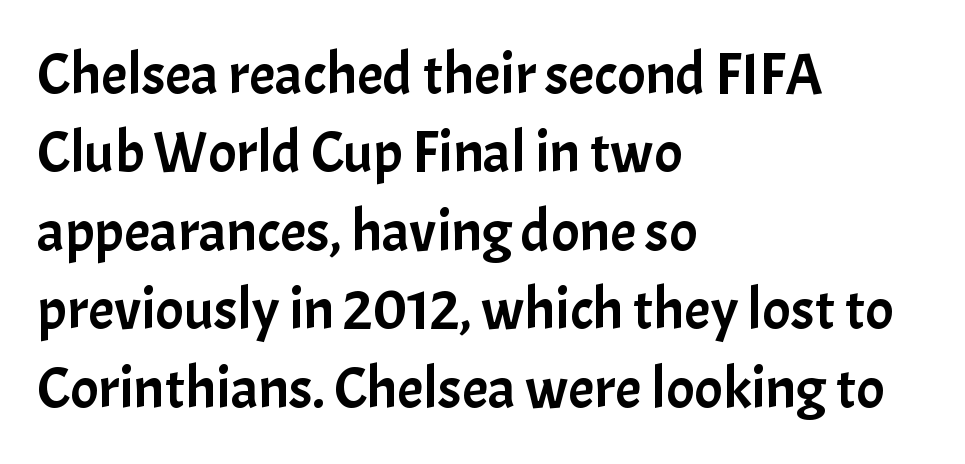
Q: Is the text italic (slanted)? A: No, it is upright.
Q: Is the typeface a serif or a sans-serif typeface? A: Sans-serif.
Q: Is the text underlined? A: No.
Q: How is the paragraph aligned? A: Left-aligned.
Q: Is the spacing between letters normal or unusually wide? A: Normal.
Q: Is the spacing between lines tight, normal or loose? A: Normal.
Q: Width (condensed, normal, or wide)? A: Normal.
Q: Stroke contrast? A: Low.
Q: x-height? A: Medium.
Q: Monospaced? A: No.
